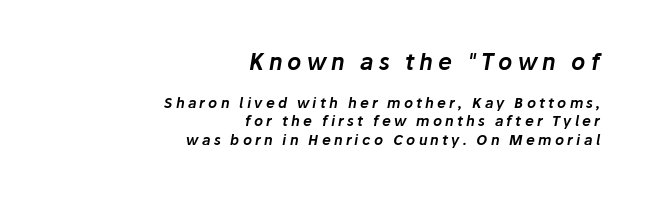
{"italic": "yes", "lean": "right", "slant_degrees": 10, "underline": "no", "align": "right", "line_spacing": "normal", "line_spacing_ratio": 1.3, "letter_spacing": "wide", "letter_spacing_em": 0.23, "larger_block": "first", "size_ratio": 1.57, "glyph_px": 22}
